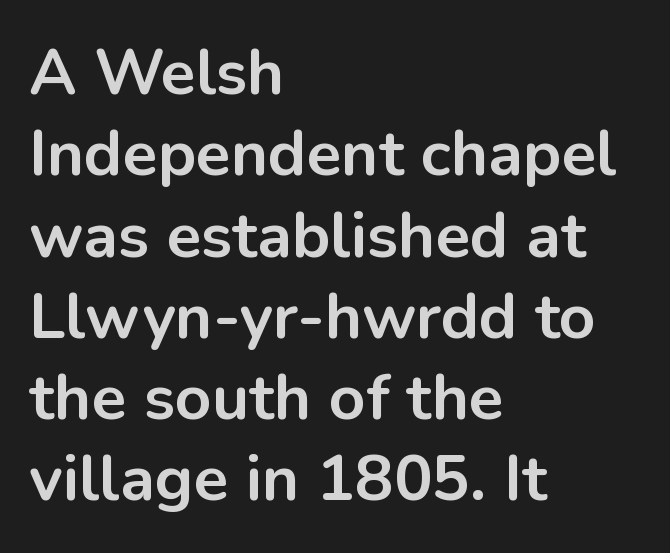
{"serif": "no", "italic": "no", "bold": "yes", "weight": "bold", "width": "normal", "stroke_contrast": "low", "x_height": "medium", "monospaced": "no", "underline": "no", "align": "left", "line_spacing": "normal", "line_spacing_ratio": 1.27, "letter_spacing": "normal", "letter_spacing_em": 0.0, "glyph_px": 64}
